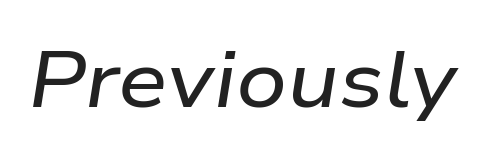
Q: Is the text italic (slanted)? A: Yes, it leans right by about 9 degrees.
Q: Is the text underlined? A: No.
Q: Is the spacing between letters normal or unusually wide? A: Normal.
Q: Width (condensed, normal, or wide)? A: Wide.
Q: Stroke contrast? A: Low.
Q: x-height? A: Medium.
Q: Monospaced? A: No.
